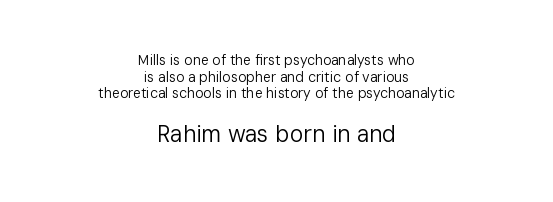
Q: Is the text bold? A: No.
Q: Is the text italic (slanted)? A: No, it is upright.
Q: Is the text underlined? A: No.
Q: How is the paragraph aligned? A: Centered.
Q: Is the spacing between letters normal or unusually wide? A: Normal.
Q: Which block of text is set in a larger size, the first (top) or the second (bottom)? A: The second (bottom) one.
